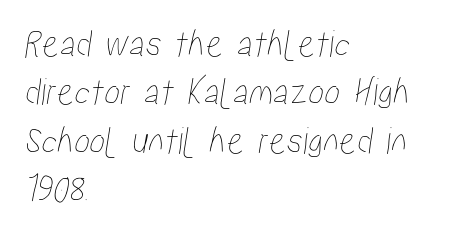
Q: Is the text underlined? A: No.
Q: How is the paragraph aligned? A: Left-aligned.
Q: Is the spacing between letters normal or unusually wide? A: Normal.
Q: Width (condensed, normal, or wide)? A: Condensed.
Q: Stroke contrast? A: Low.
Q: x-height? A: Medium.
Q: Monospaced? A: No.
